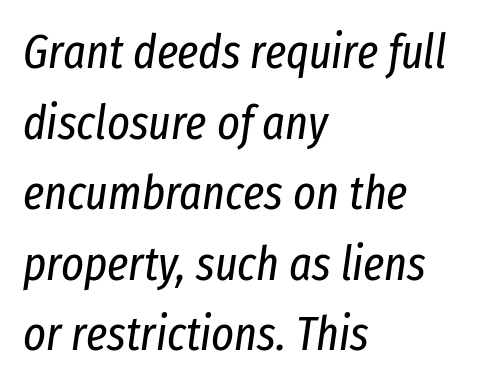
Counters stay open thanks to moderate or lighter strokes. Unmarked baselines from the first word to the last. Here the designer chose a conventional face with non-uniform glyph widths. Inter-character spacing is left at the font's built-in metrics. Style check: oblique.
